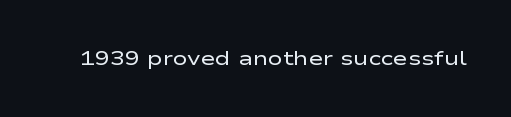
Q: Is the text bold? A: No.
Q: Is the text italic (slanted)? A: No, it is upright.
Q: Is the text underlined? A: No.
Q: Is the spacing between letters normal or unusually wide? A: Normal.
